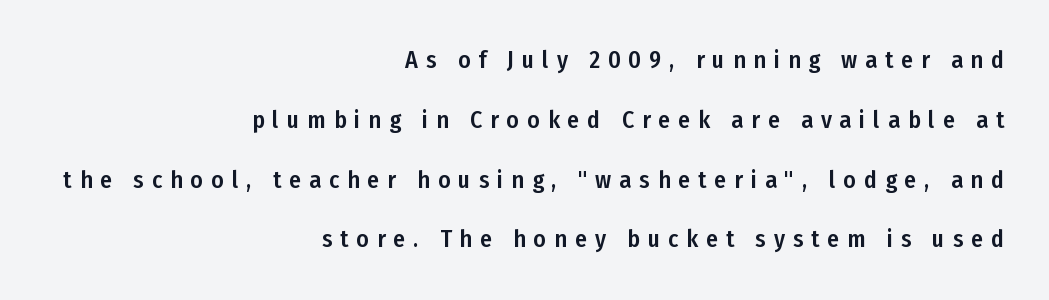
The image shows 24 px text type, upright; set right-aligned, loose line spacing (2.49x), unusually wide letter spacing (+0.33 em), not underlined.
